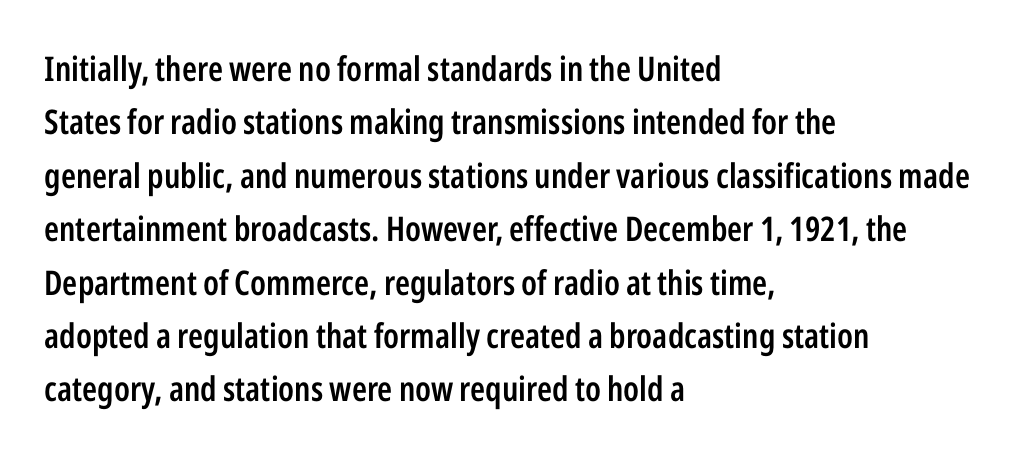
The strokes are fattened partway — semibold, not bold. Characters follow at the spacing the type designer built in. The specimen omits any rule beneath the text block's lines. Think of a printed novel: that variable character pitch is what you see here. The ragged edge is on the right, which tells us the setting is flush left. Posture: upright roman.
